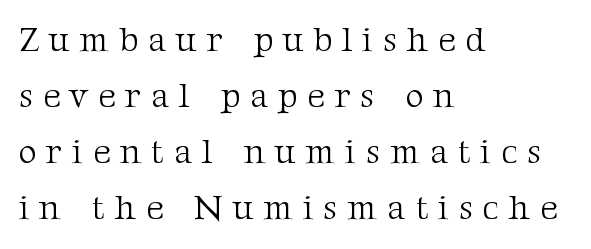
Q: Is the text bold? A: No.
Q: Is the text italic (slanted)? A: No, it is upright.
Q: Is the typeface a serif or a sans-serif typeface? A: Serif.
Q: Is the text underlined? A: No.
Q: How is the paragraph aligned? A: Left-aligned.
Q: Is the spacing between letters normal or unusually wide? A: Unusually wide.
Q: Is the spacing between lines tight, normal or loose? A: Normal.
Q: Width (condensed, normal, or wide)? A: Normal.
Q: Stroke contrast? A: Medium.
Q: x-height? A: Medium.
Q: Monospaced? A: No.
